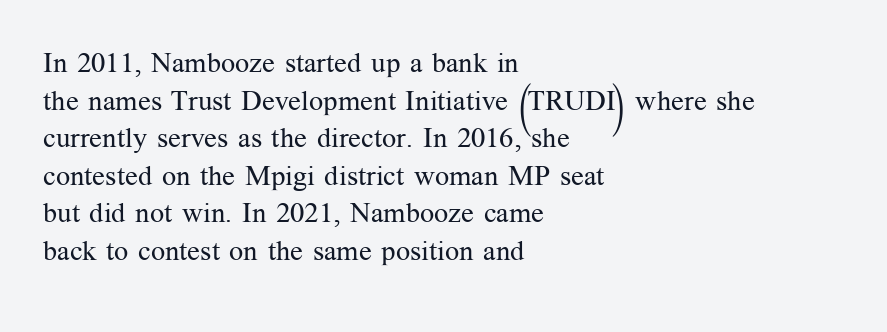
{"serif": "yes", "italic": "no", "bold": "no", "weight": "regular", "width": "normal", "stroke_contrast": "medium", "x_height": "medium", "monospaced": "no", "underline": "no", "align": "left", "line_spacing": "normal", "line_spacing_ratio": 1.34, "letter_spacing": "normal", "letter_spacing_em": 0.0, "glyph_px": 28}
